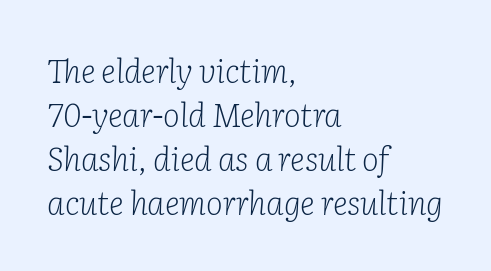
{"serif": "yes", "italic": "yes", "lean": "right", "slant_degrees": 2, "bold": "no", "weight": "light", "width": "normal", "stroke_contrast": "low", "x_height": "medium", "monospaced": "no", "underline": "no", "align": "left", "line_spacing": "normal", "line_spacing_ratio": 1.37, "letter_spacing": "normal", "letter_spacing_em": 0.0, "glyph_px": 32}
